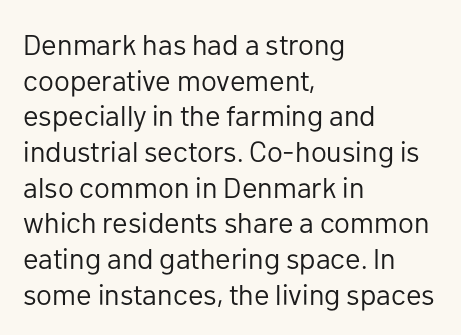
Q: Is the text bold? A: No.
Q: Is the text italic (slanted)? A: No, it is upright.
Q: Is the typeface a serif or a sans-serif typeface? A: Sans-serif.
Q: Is the text underlined? A: No.
Q: How is the paragraph aligned? A: Left-aligned.
Q: Is the spacing between letters normal or unusually wide? A: Normal.
Q: Width (condensed, normal, or wide)? A: Normal.
Q: Stroke contrast? A: Low.
Q: x-height? A: Medium.
Q: Monospaced? A: No.
